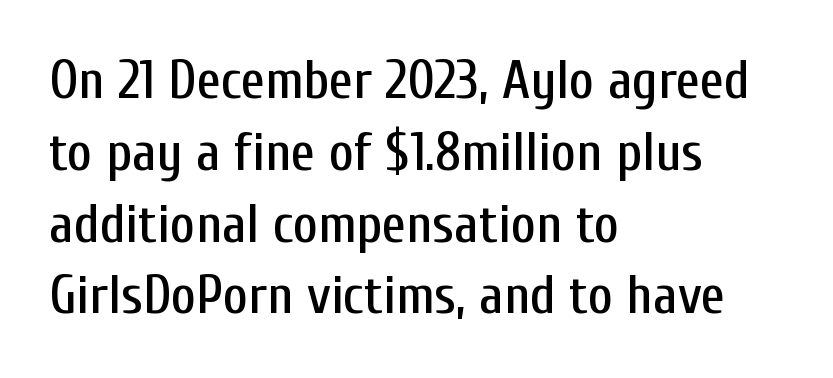
Q: Is the text italic (slanted)? A: No, it is upright.
Q: Is the typeface a serif or a sans-serif typeface? A: Sans-serif.
Q: Is the text underlined? A: No.
Q: How is the paragraph aligned? A: Left-aligned.
Q: Is the spacing between letters normal or unusually wide? A: Normal.
Q: Is the spacing between lines tight, normal or loose? A: Normal.
Q: Width (condensed, normal, or wide)? A: Condensed.
Q: Stroke contrast? A: Low.
Q: x-height? A: Medium.
Q: Monospaced? A: No.
